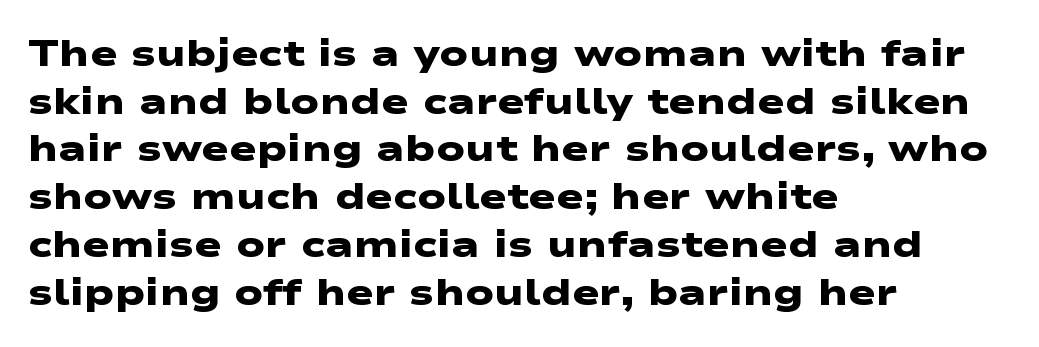
The glyphs have the mass of a bold cut. Here the designer chose a conventional face with non-uniform glyph widths. The text block is weighted toward the left margin, trailing off unevenly rightward. Nothing unusual about the tracking: characters are spaced as the font intends.
